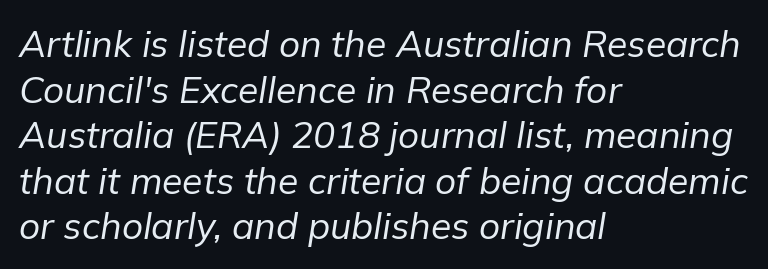
{"italic": "yes", "lean": "right", "slant_degrees": 9, "bold": "no", "weight": "regular", "width": "normal", "stroke_contrast": "low", "x_height": "medium", "monospaced": "no", "underline": "no", "align": "left", "line_spacing_ratio": 1.23, "letter_spacing": "normal", "letter_spacing_em": 0.0, "glyph_px": 37}
